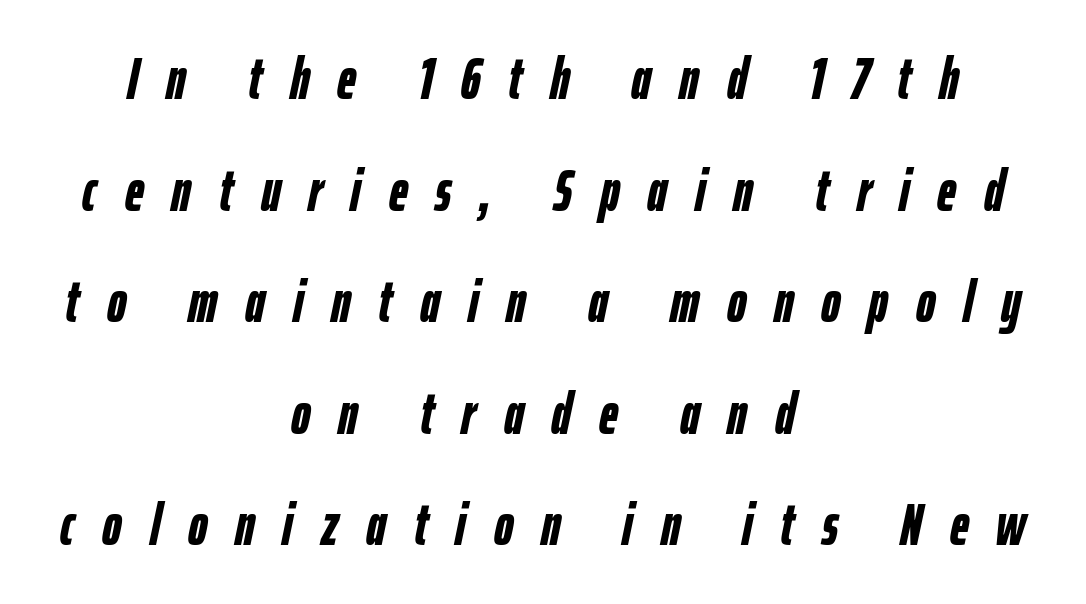
{"italic": "yes", "lean": "right", "slant_degrees": 12, "bold": "yes", "weight": "semibold", "width": "condensed", "stroke_contrast": "low", "x_height": "medium", "monospaced": "no", "underline": "no", "align": "center", "line_spacing_ratio": 1.89, "letter_spacing": "wide", "letter_spacing_em": 0.47, "glyph_px": 59}
